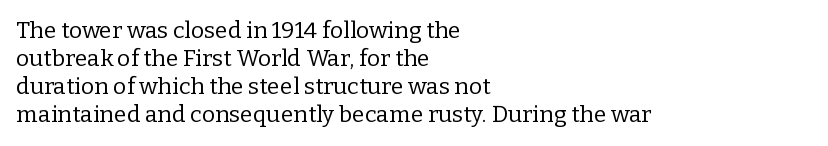
The image shows 23 px text type, upright; set left-aligned, line spacing 1.22x, normal letter spacing, not underlined.
